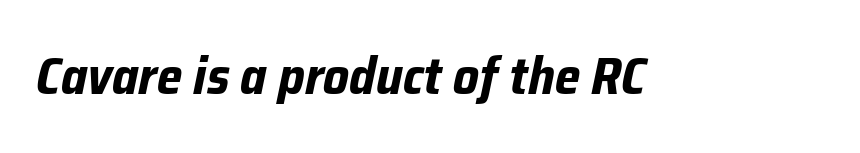
The image shows 51 px bold type, italic (leaning right); set normal letter spacing, not underlined; low stroke contrast and a medium x-height.
